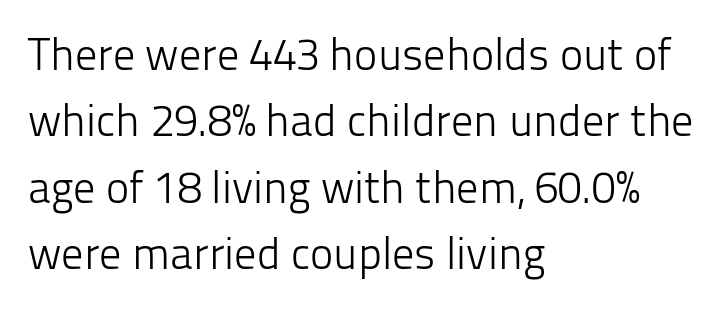
{"serif": "no", "italic": "no", "bold": "no", "weight": "light", "width": "normal", "stroke_contrast": "low", "x_height": "medium", "monospaced": "no", "underline": "no", "align": "left", "line_spacing": "normal", "line_spacing_ratio": 1.51, "letter_spacing": "normal", "letter_spacing_em": 0.0, "glyph_px": 44}
